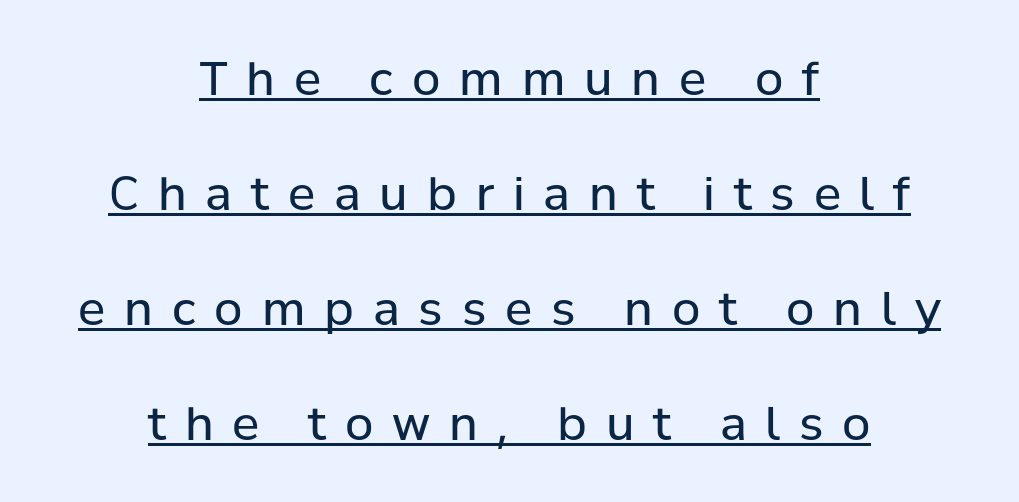
The image shows 46 px regular-weight sans-serif type, upright; set centered, loose line spacing (2.5x), unusually wide letter spacing (+0.41 em), underlined; low stroke contrast and a medium x-height.
